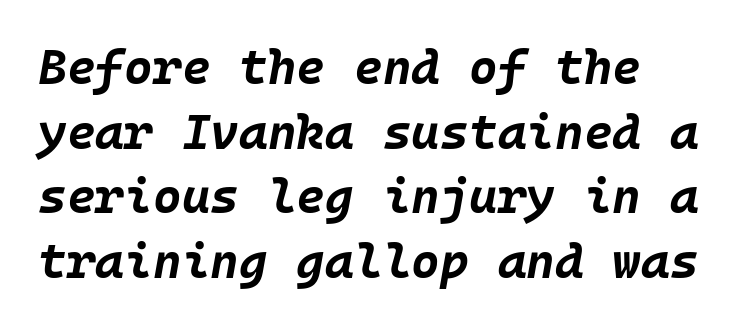
Q: Is the text bold? A: Yes.
Q: Is the text italic (slanted)? A: Yes, it leans right by about 10 degrees.
Q: Is the text underlined? A: No.
Q: How is the paragraph aligned? A: Left-aligned.
Q: Is the spacing between letters normal or unusually wide? A: Normal.
Q: Is the spacing between lines tight, normal or loose? A: Normal.
Q: Width (condensed, normal, or wide)? A: Normal.
Q: Stroke contrast? A: Low.
Q: x-height? A: Large.
